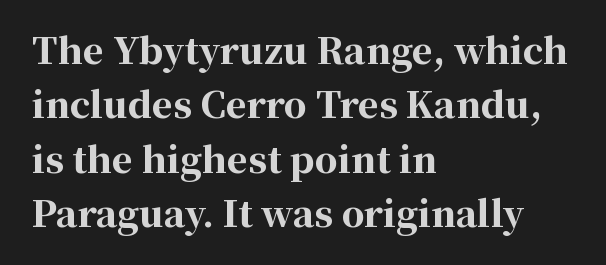
{"serif": "yes", "italic": "no", "bold": "yes", "weight": "bold", "width": "normal", "stroke_contrast": "high", "x_height": "medium", "monospaced": "no", "underline": "no", "align": "left", "line_spacing": "normal", "line_spacing_ratio": 1.51, "letter_spacing": "normal", "letter_spacing_em": 0.0, "glyph_px": 36}
